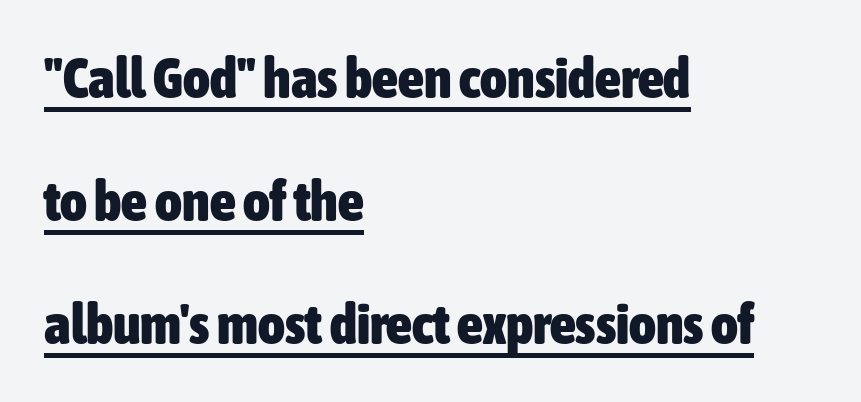
{"serif": "no", "italic": "no", "bold": "yes", "weight": "heavy", "width": "condensed", "stroke_contrast": "low", "x_height": "medium", "monospaced": "no", "underline": "yes", "align": "left", "line_spacing": "loose", "line_spacing_ratio": 2.16, "letter_spacing": "normal", "letter_spacing_em": 0.0, "glyph_px": 57}
